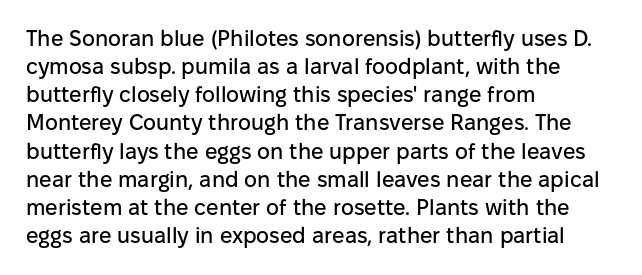
The image shows 22 px text type, upright; set left-aligned, normal line spacing (1.28x), normal letter spacing, not underlined.
